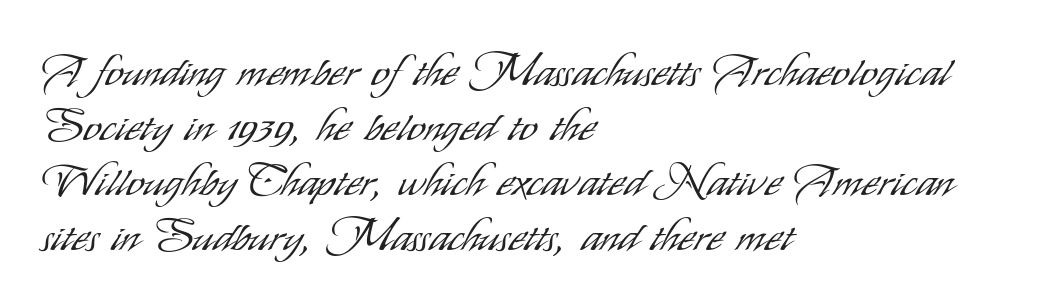
The image shows 45 px light, condensed sans-serif type; set left-aligned, line spacing 1.22x, normal letter spacing, not underlined; low stroke contrast and a small x-height.
